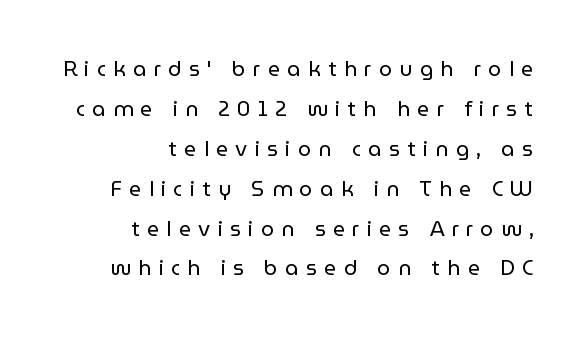
Q: Is the text bold? A: No.
Q: Is the text italic (slanted)? A: No, it is upright.
Q: Is the text underlined? A: No.
Q: How is the paragraph aligned? A: Right-aligned.
Q: Is the spacing between letters normal or unusually wide? A: Unusually wide.
Q: Is the spacing between lines tight, normal or loose? A: Loose.
